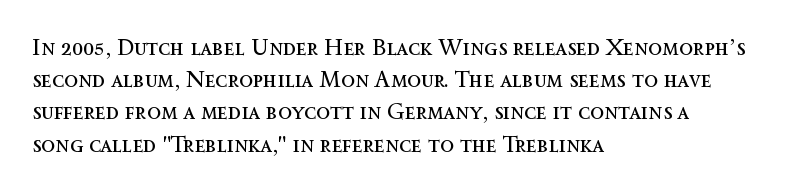
{"italic": "no", "bold": "no", "underline": "no", "align": "left", "line_spacing": "normal", "line_spacing_ratio": 1.4, "letter_spacing": "normal", "letter_spacing_em": 0.0, "glyph_px": 23}
